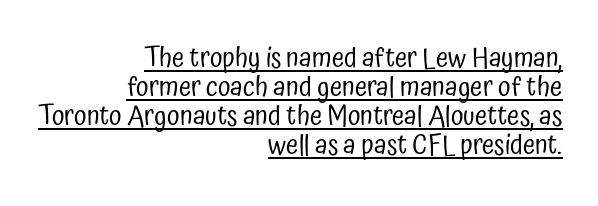
Underlined type. Every stem runs plumb, perpendicular to the baseline. Regarding leading, the lines here are crowded together. These lines are rendered in a variable-pitch font.
